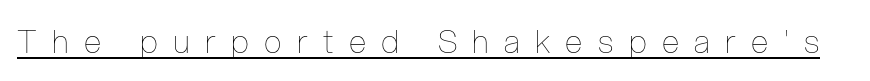
Does extra space separate the letters? Yes, quite a lot of it. Looks like regular typesetting: each glyph gets only the width it needs. A typesetter would mark this as roman, not italic. The sample's only ornament is a line tracing under the words. The cut favours lightness, reaching ordinary text weight at its darkest.
